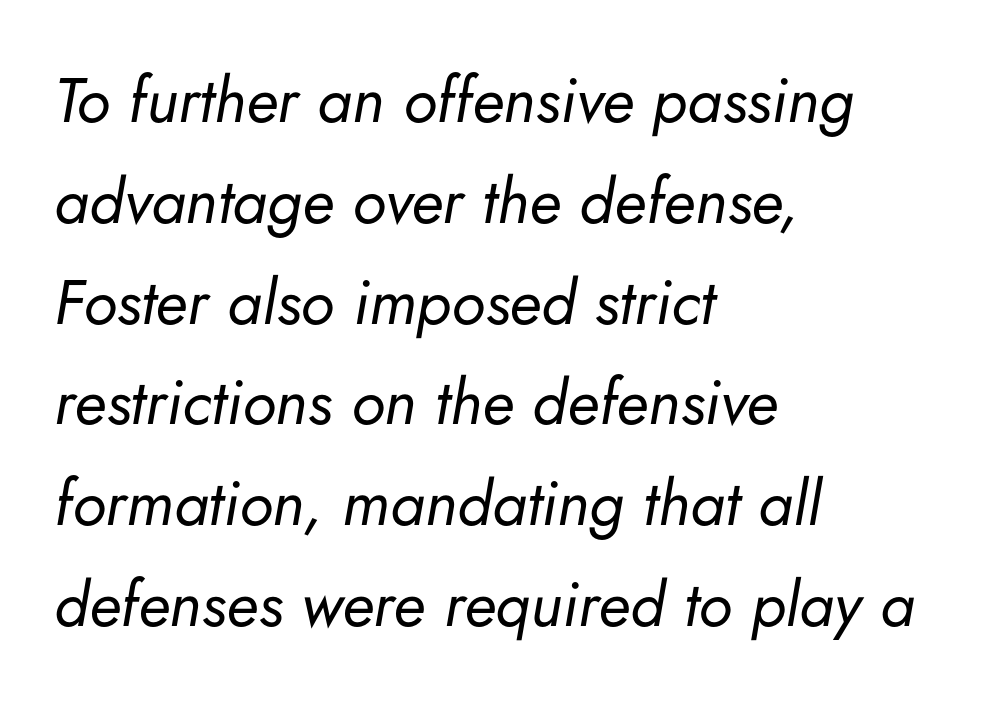
Q: Is the text bold? A: No.
Q: Is the text italic (slanted)? A: Yes, it leans right by about 5 degrees.
Q: Is the text underlined? A: No.
Q: How is the paragraph aligned? A: Left-aligned.
Q: Is the spacing between letters normal or unusually wide? A: Normal.
Q: Is the spacing between lines tight, normal or loose? A: Normal.
Q: Width (condensed, normal, or wide)? A: Normal.
Q: Stroke contrast? A: Low.
Q: x-height? A: Small.
Q: Monospaced? A: No.
